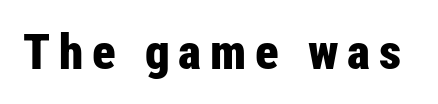
Notice how the stems are strictly vertical — no italics here. No word sits above an underline. Every letter is thick-stroked: bold, no question. Here the designer chose a conventional face with non-uniform glyph widths.
